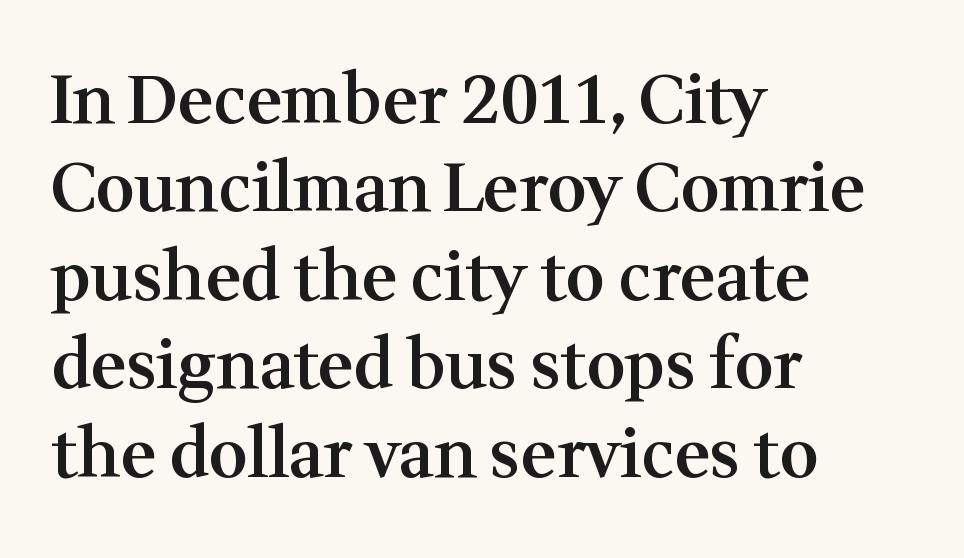
{"serif": "yes", "italic": "no", "bold": "semi", "weight": "semibold", "width": "normal", "stroke_contrast": "medium", "x_height": "medium", "monospaced": "no", "underline": "no", "align": "left", "line_spacing": "normal", "line_spacing_ratio": 1.32, "letter_spacing": "normal", "letter_spacing_em": 0.0, "glyph_px": 67}
